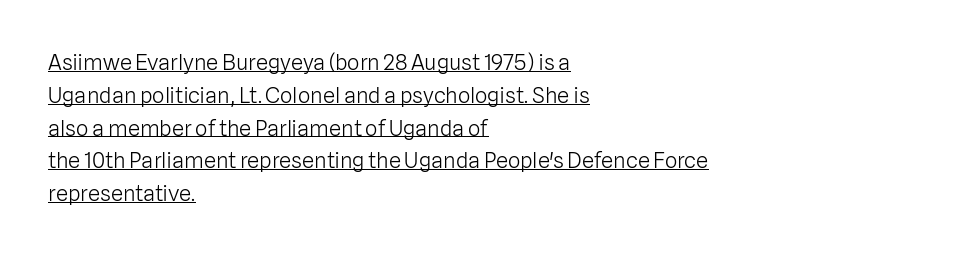
Like a heading marked for emphasis, these lines bear an underscore. Where is the straight margin? On the left. Honestly, the letter spacing is just normal — you wouldn't notice it. A typesetter would mark this as roman, not italic.
